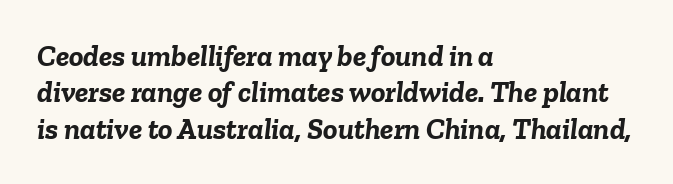
{"italic": "yes", "lean": "right", "slant_degrees": 6, "bold": "yes", "weight": "semibold", "width": "normal", "stroke_contrast": "low", "x_height": "medium", "monospaced": "no", "underline": "no", "align": "left", "line_spacing_ratio": 1.21, "letter_spacing": "normal", "letter_spacing_em": 0.0, "glyph_px": 30}
